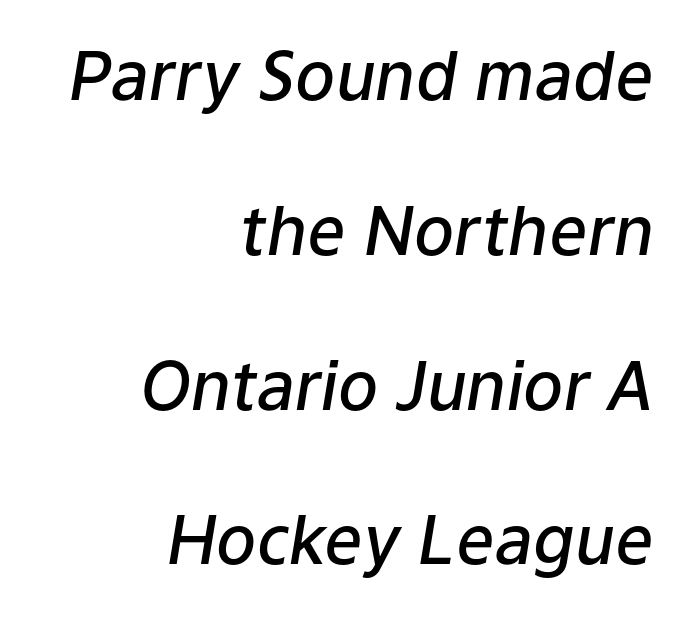
Q: Is the text bold? A: Semi-bold.
Q: Is the text italic (slanted)? A: Yes, it leans right by about 9 degrees.
Q: Is the text underlined? A: No.
Q: How is the paragraph aligned? A: Right-aligned.
Q: Is the spacing between letters normal or unusually wide? A: Normal.
Q: Is the spacing between lines tight, normal or loose? A: Loose.
Q: Width (condensed, normal, or wide)? A: Normal.
Q: Stroke contrast? A: Low.
Q: x-height? A: Medium.
Q: Monospaced? A: No.
